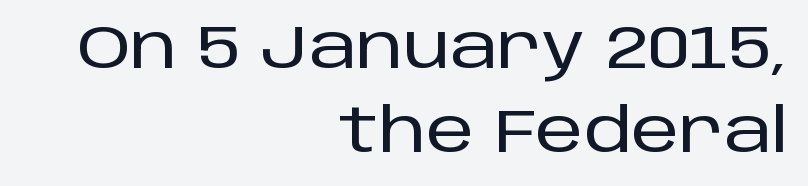
Q: Is the text italic (slanted)? A: No, it is upright.
Q: Is the typeface a serif or a sans-serif typeface? A: Sans-serif.
Q: Is the text underlined? A: No.
Q: How is the paragraph aligned? A: Right-aligned.
Q: Is the spacing between letters normal or unusually wide? A: Normal.
Q: Is the spacing between lines tight, normal or loose? A: Normal.
Q: Width (condensed, normal, or wide)? A: Normal.
Q: Stroke contrast? A: Low.
Q: x-height? A: Large.
Q: Monospaced? A: No.
